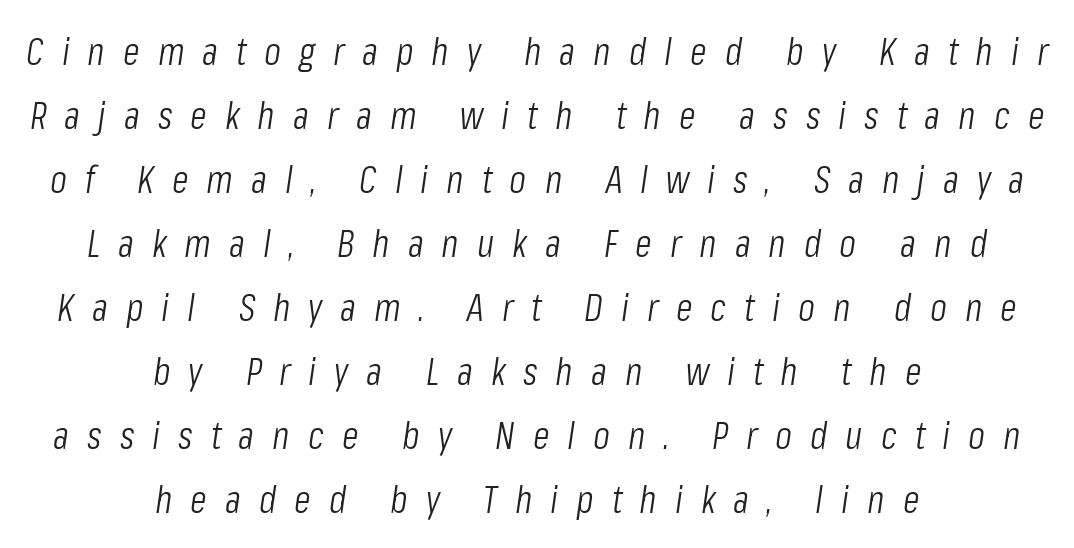
The image shows 39 px light, condensed type, italic (leaning right); set centered, normal line spacing (1.64x), unusually wide letter spacing (+0.46 em), not underlined; low stroke contrast and a medium x-height.
